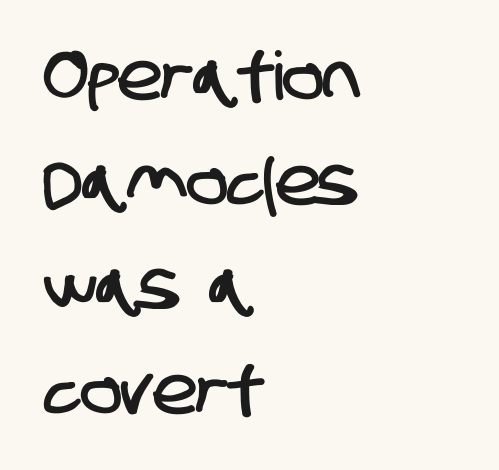
Q: Is the typeface a serif or a sans-serif typeface? A: Sans-serif.
Q: Is the text underlined? A: No.
Q: How is the paragraph aligned? A: Left-aligned.
Q: Is the spacing between letters normal or unusually wide? A: Normal.
Q: Is the spacing between lines tight, normal or loose? A: Normal.
Q: Width (condensed, normal, or wide)? A: Condensed.
Q: Stroke contrast? A: Low.
Q: x-height? A: Large.
Q: Monospaced? A: No.
